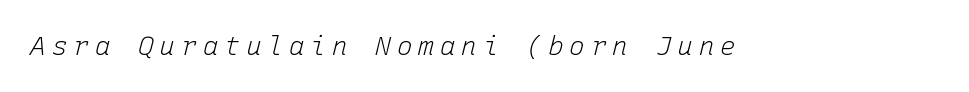
Slanted lettering throughout. The specimen omits any rule beneath the text block's lines. Is the stroke heavy? The answer is a plain regular-or-lighter. A typesetter would call this heavily tracked-out type.
